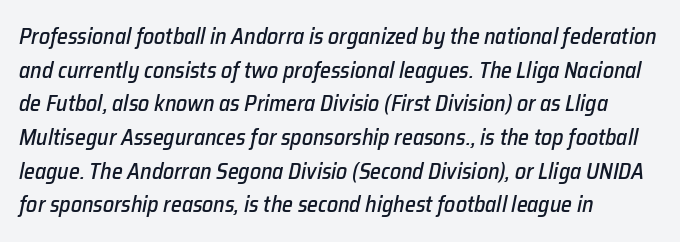
Style check: oblique. One glance says typical: line gaps are just what's usual. The passage is arranged the way most books set body copy — flush left. The rendering keeps characters at their native spacing. Only glyphs here, with clear space below each row.
